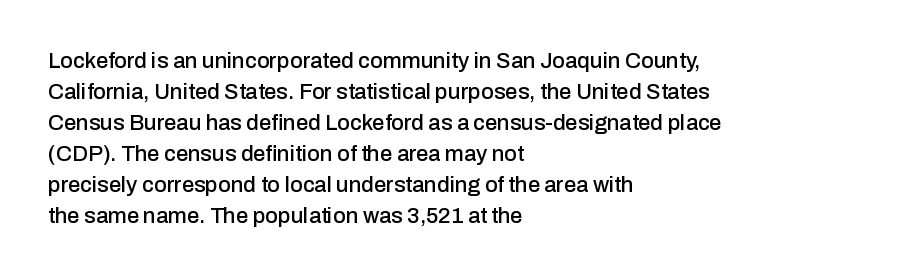
The image shows 22 px text type, upright; set left-aligned, normal line spacing (1.41x), normal letter spacing, not underlined.
